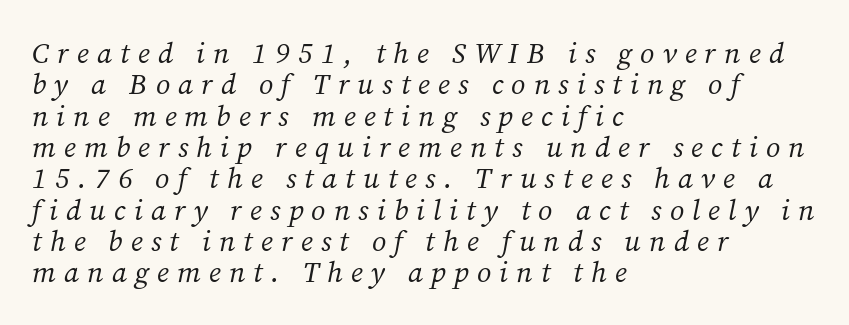
Q: Is the text bold? A: No.
Q: Is the text italic (slanted)? A: Yes, it leans right by about 12 degrees.
Q: Is the typeface a serif or a sans-serif typeface? A: Serif.
Q: Is the text underlined? A: No.
Q: How is the paragraph aligned? A: Left-aligned.
Q: Is the spacing between letters normal or unusually wide? A: Unusually wide.
Q: Is the spacing between lines tight, normal or loose? A: Tight.
Q: Width (condensed, normal, or wide)? A: Normal.
Q: Stroke contrast? A: Medium.
Q: x-height? A: Medium.
Q: Monospaced? A: No.
